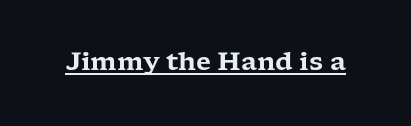
Q: Is the text italic (slanted)? A: No, it is upright.
Q: Is the text underlined? A: Yes.
Q: Is the spacing between letters normal or unusually wide? A: Normal.
